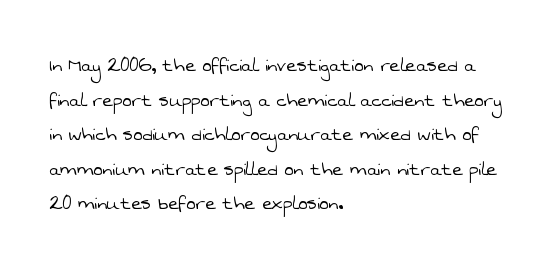
Stroke mass is kept to a normal reading level or below. Whoever set this chose a conventional vertical rhythm. A bare baseline throughout the passage. Short and long lines alike share a common starting point at left.
